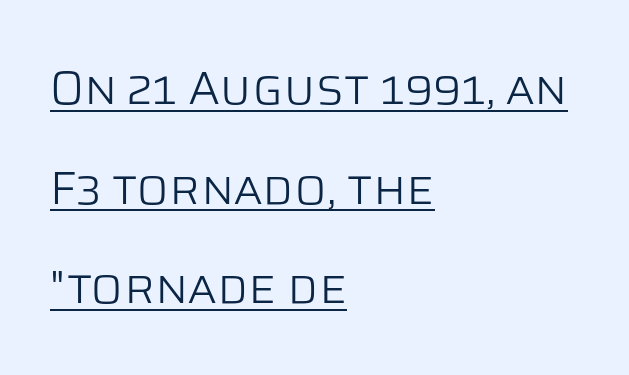
{"serif": "no", "italic": "no", "bold": "no", "weight": "light", "width": "normal", "stroke_contrast": "low", "x_height": "large", "monospaced": "no", "underline": "yes", "align": "left", "line_spacing": "loose", "line_spacing_ratio": 2.12, "letter_spacing": "normal", "letter_spacing_em": 0.0, "glyph_px": 47}
